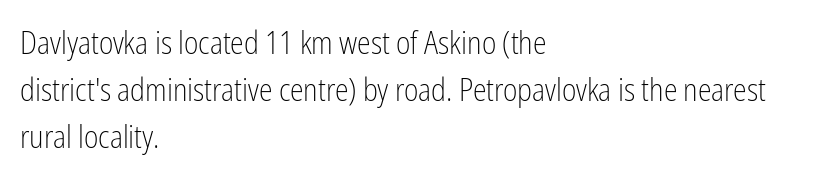
The image shows 31 px light, condensed sans-serif type, upright; set left-aligned, normal line spacing (1.52x), normal letter spacing, not underlined; low stroke contrast and a medium x-height.
